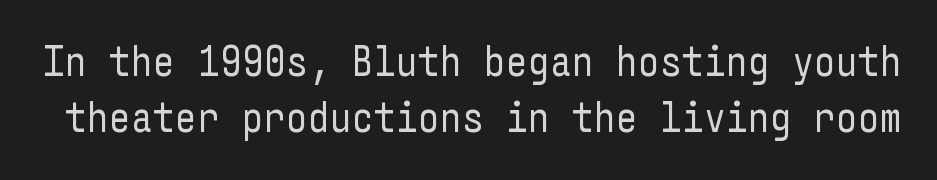
Q: Is the text bold? A: No.
Q: Is the text italic (slanted)? A: No, it is upright.
Q: Is the typeface a serif or a sans-serif typeface? A: Sans-serif.
Q: Is the text underlined? A: No.
Q: Is the spacing between letters normal or unusually wide? A: Normal.
Q: Is the spacing between lines tight, normal or loose? A: Normal.
Q: Width (condensed, normal, or wide)? A: Condensed.
Q: Stroke contrast? A: Low.
Q: x-height? A: Medium.
